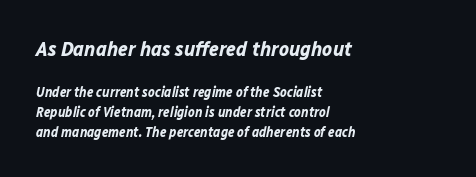
Its strokes are broad and dark, the hallmark of bold type. The first block has been scaled up relative to the second. The setting favours the left margin, as ordinary paragraphs usually do. Nobody drew a line under any word here. Tall strokes in this sample are angled rather than plumb. Caption: standard tracking, unaltered.
